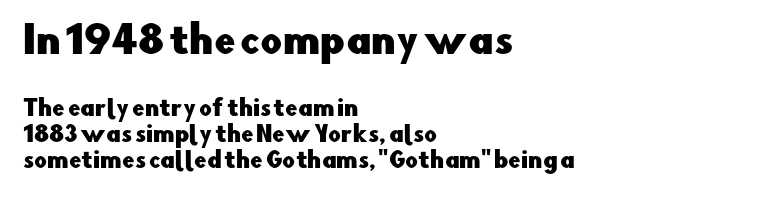
{"serif": "no", "italic": "no", "width": "normal", "stroke_contrast": "low", "x_height": "small", "monospaced": "no", "underline": "no", "align": "left", "line_spacing_ratio": 1.18, "letter_spacing": "normal", "letter_spacing_em": 0.0, "larger_block": "first", "size_ratio": 1.73, "glyph_px": 38}
